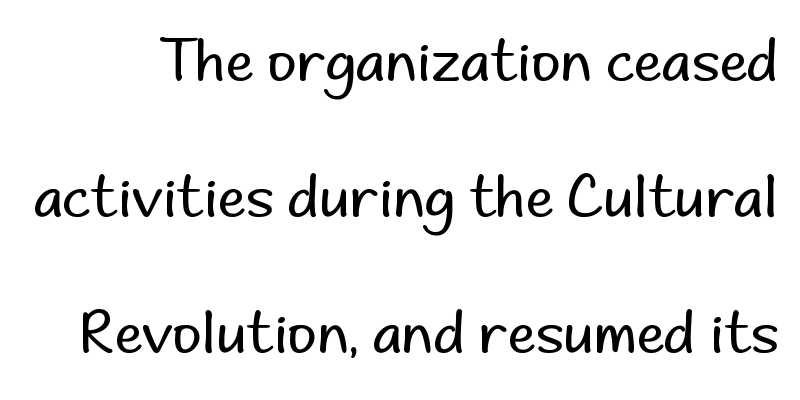
The image shows 57 px regular-weight sans-serif type, upright; set loose line spacing (2.39x), normal letter spacing, not underlined; low stroke contrast and a small x-height.
